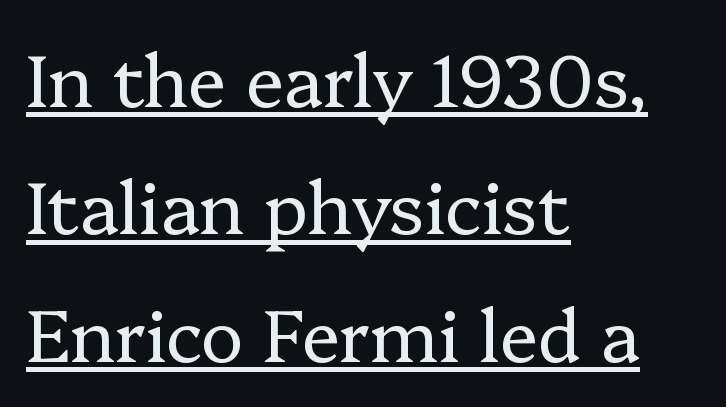
Q: Is the text bold? A: No.
Q: Is the text italic (slanted)? A: No, it is upright.
Q: Is the typeface a serif or a sans-serif typeface? A: Serif.
Q: Is the text underlined? A: Yes.
Q: How is the paragraph aligned? A: Left-aligned.
Q: Is the spacing between letters normal or unusually wide? A: Normal.
Q: Width (condensed, normal, or wide)? A: Normal.
Q: Stroke contrast? A: Low.
Q: x-height? A: Medium.
Q: Monospaced? A: No.
